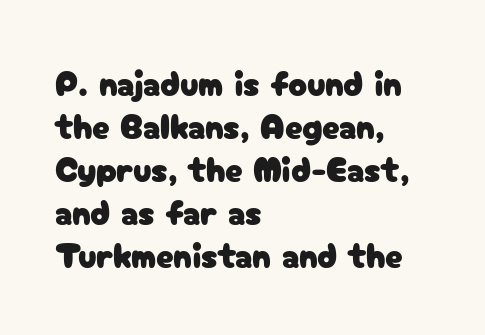
The passage shown is not underscored anywhere. Letter spacing: default. This rendering employs a face without finishing strokes, i.e., a sans-serif. Casual observation: everything's shoved over to the left. Every character sits straight up, as roman type does. Spacing verdict: proportional, widths tailored to each character.
